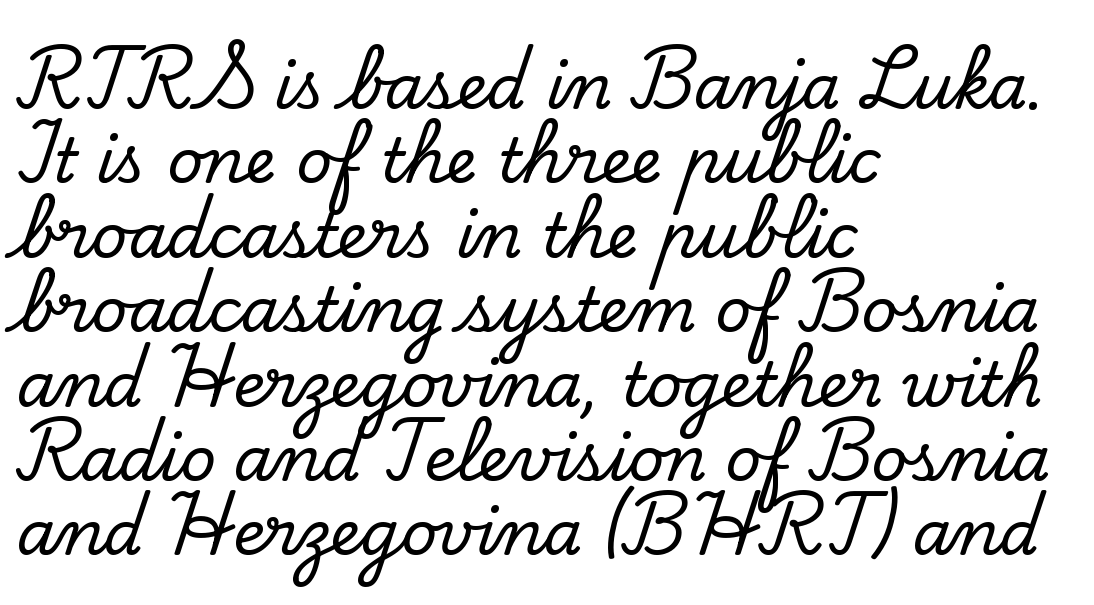
The image shows 62 px serif type; set left-aligned, line spacing 1.2x, normal letter spacing, not underlined; low stroke contrast and a small x-height.
